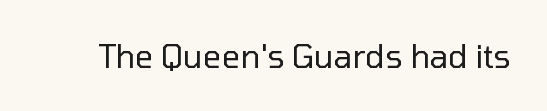
The image shows 32 px regular-weight sans-serif type, upright; set normal letter spacing, not underlined; low stroke contrast and a medium x-height.
